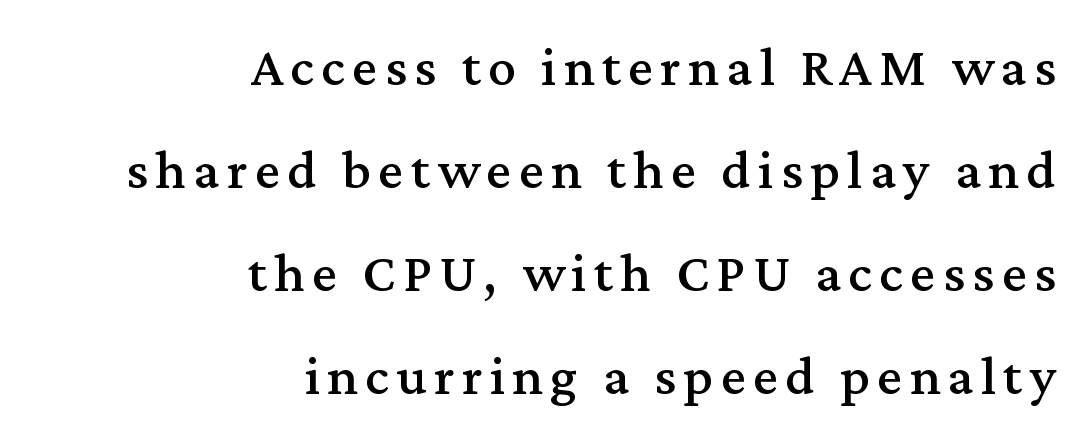
The image shows 56 px serif type, upright; set right-aligned, line spacing 1.84x, not underlined; medium stroke contrast and a medium x-height.
